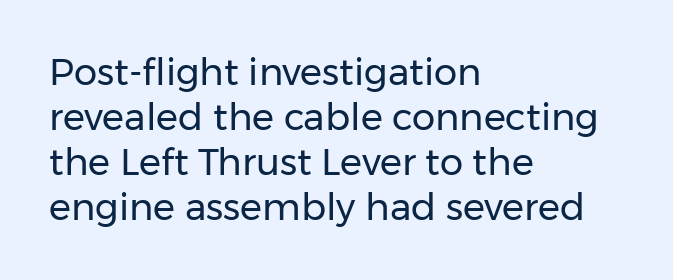
{"serif": "no", "italic": "no", "bold": "no", "weight": "regular", "width": "normal", "stroke_contrast": "low", "x_height": "medium", "monospaced": "no", "underline": "no", "align": "left", "line_spacing_ratio": 1.22, "letter_spacing": "normal", "letter_spacing_em": 0.0, "glyph_px": 37}
